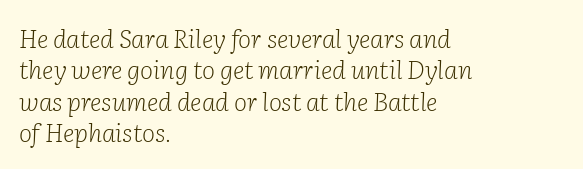
{"italic": "yes", "lean": "right", "slant_degrees": 2, "bold": "no", "underline": "no", "align": "left", "line_spacing": "normal", "line_spacing_ratio": 1.26, "letter_spacing": "normal", "letter_spacing_em": 0.0, "glyph_px": 25}
